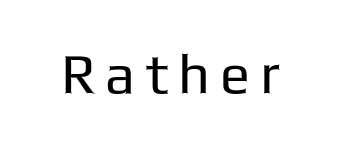
{"serif": "no", "italic": "no", "bold": "no", "weight": "regular", "width": "normal", "stroke_contrast": "low", "x_height": "medium", "monospaced": "no", "underline": "no", "glyph_px": 56}
